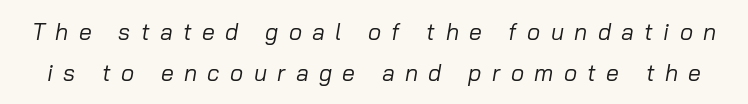
{"italic": "yes", "lean": "right", "slant_degrees": 10, "bold": "no", "underline": "no", "line_spacing_ratio": 1.77, "letter_spacing": "wide", "letter_spacing_em": 0.45, "glyph_px": 23}
